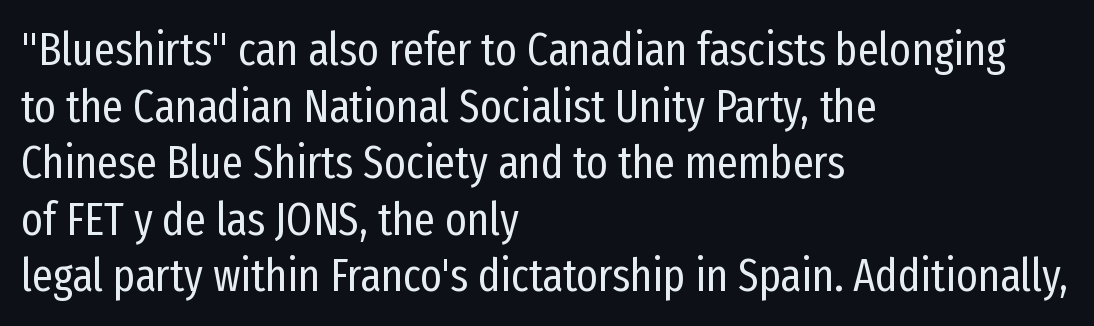
The image shows 46 px regular-weight, condensed sans-serif type, upright; set left-aligned, line spacing 1.23x, normal letter spacing, not underlined; low stroke contrast and a medium x-height.
